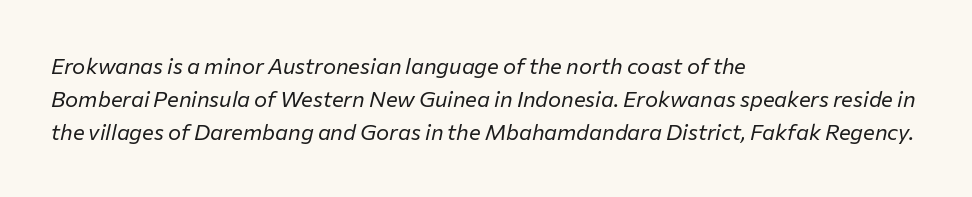
Q: Is the text bold? A: No.
Q: Is the text italic (slanted)? A: Yes, it leans right by about 12 degrees.
Q: Is the text underlined? A: No.
Q: How is the paragraph aligned? A: Left-aligned.
Q: Is the spacing between letters normal or unusually wide? A: Normal.
Q: Is the spacing between lines tight, normal or loose? A: Normal.
